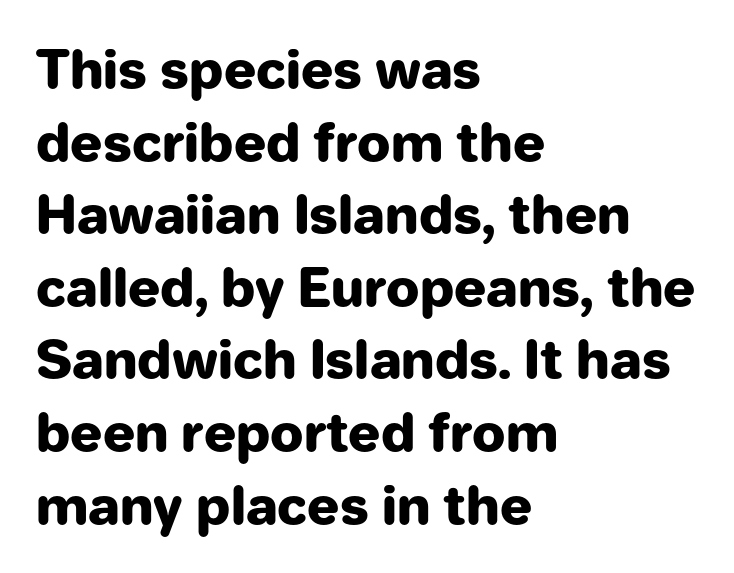
{"serif": "no", "italic": "no", "bold": "yes", "weight": "heavy", "width": "normal", "stroke_contrast": "low", "x_height": "medium", "monospaced": "no", "underline": "no", "align": "left", "line_spacing": "normal", "line_spacing_ratio": 1.37, "letter_spacing": "normal", "letter_spacing_em": 0.0, "glyph_px": 53}
